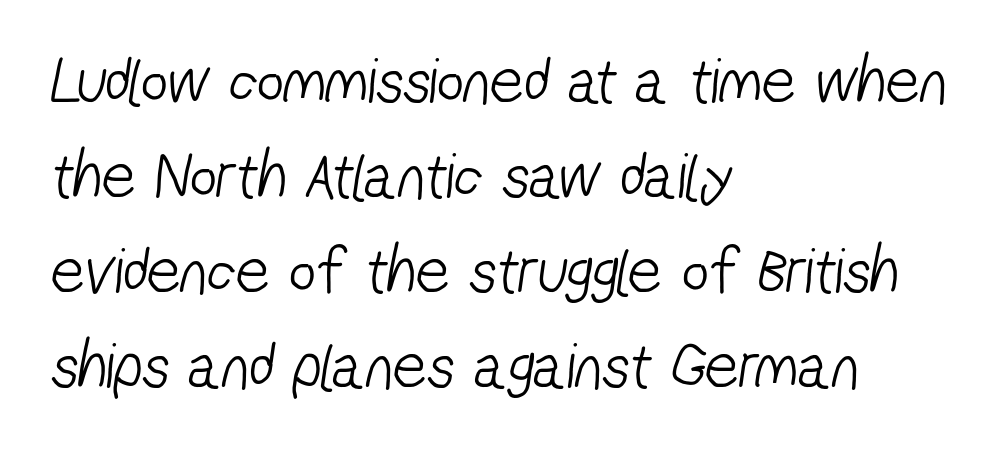
Character widths vary here, with narrow letters taking less room than wide ones. Caption: standard tracking, unaltered. The foot of each line stays bare and open. The weight tops out at a normal text grade.
